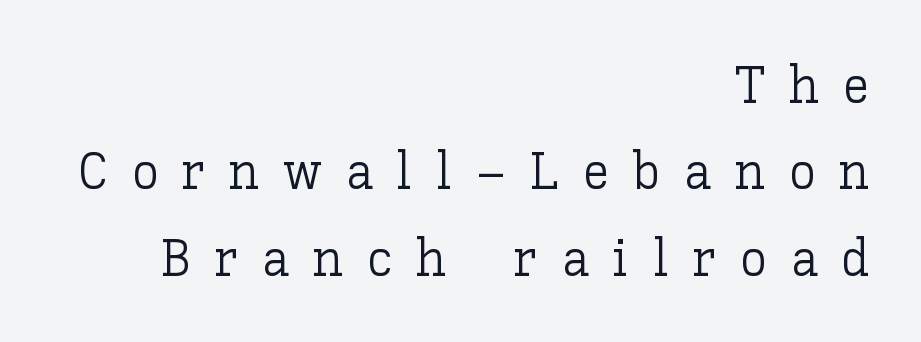
{"italic": "no", "bold": "no", "weight": "light", "width": "normal", "stroke_contrast": "low", "x_height": "medium", "monospaced": "no", "underline": "no", "align": "right", "line_spacing": "normal", "line_spacing_ratio": 1.63, "letter_spacing": "wide", "letter_spacing_em": 0.45, "glyph_px": 53}
